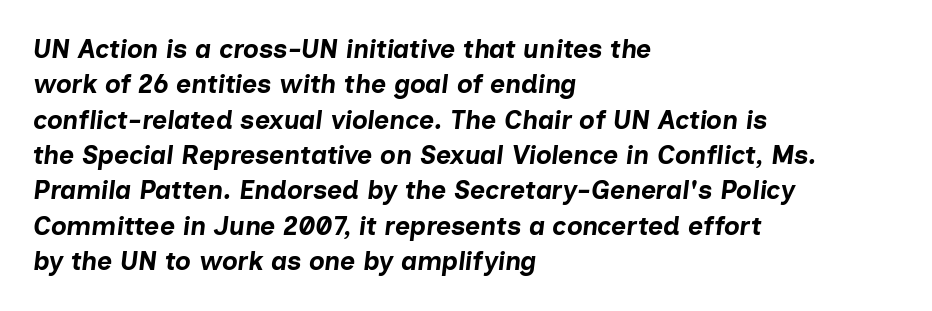
Clear beneath every line of the passage. Every row of glyphs begins at an identical x-position on the left. This block has exactly the height ordinary leading produces. In terms of letterspacing, this is plain default setting.
